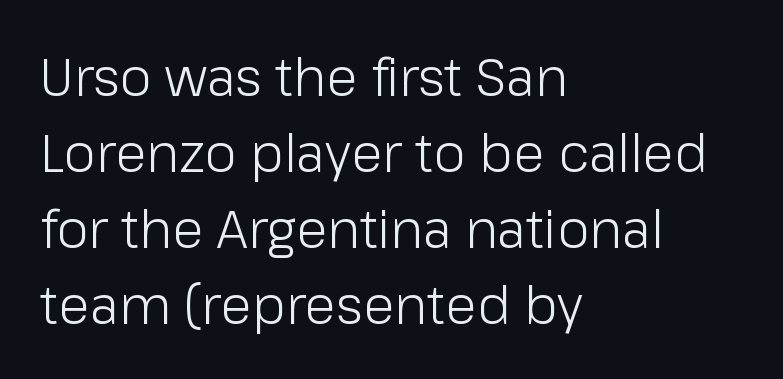
{"serif": "no", "italic": "no", "bold": "no", "weight": "light", "width": "normal", "stroke_contrast": "low", "x_height": "medium", "monospaced": "no", "underline": "no", "align": "left", "line_spacing": "normal", "line_spacing_ratio": 1.46, "letter_spacing": "normal", "letter_spacing_em": 0.0, "glyph_px": 52}
